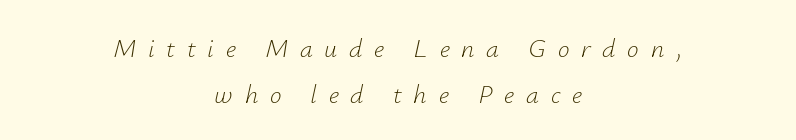
{"italic": "yes", "lean": "right", "slant_degrees": 12, "bold": "no", "underline": "no", "align": "center", "line_spacing_ratio": 1.76, "letter_spacing": "wide", "letter_spacing_em": 0.45, "glyph_px": 26}
